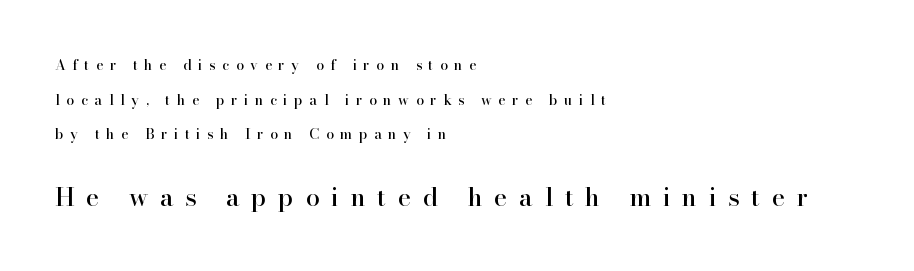
{"italic": "no", "underline": "no", "align": "left", "line_spacing": "loose", "line_spacing_ratio": 2.48, "letter_spacing": "wide", "letter_spacing_em": 0.47, "larger_block": "second", "size_ratio": 1.79, "glyph_px": 25}
